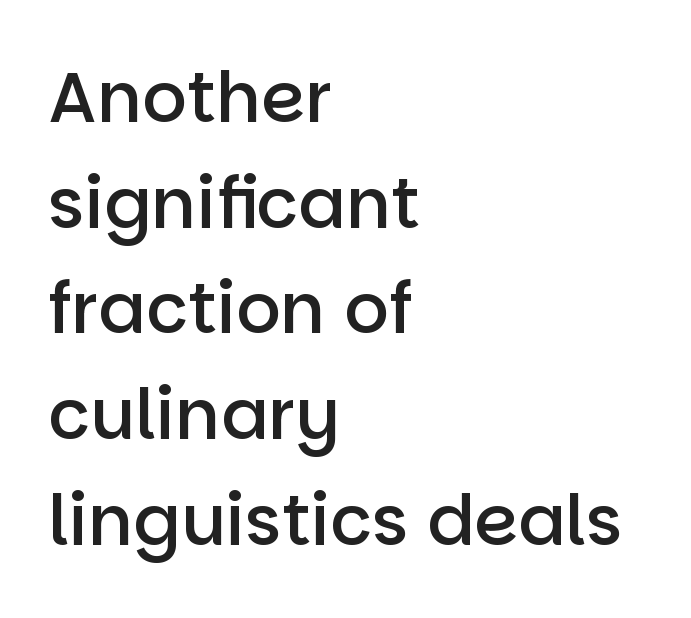
The image shows 70 px semibold sans-serif type, upright; set left-aligned, normal line spacing (1.51x), normal letter spacing, not underlined; low stroke contrast and a large x-height.
